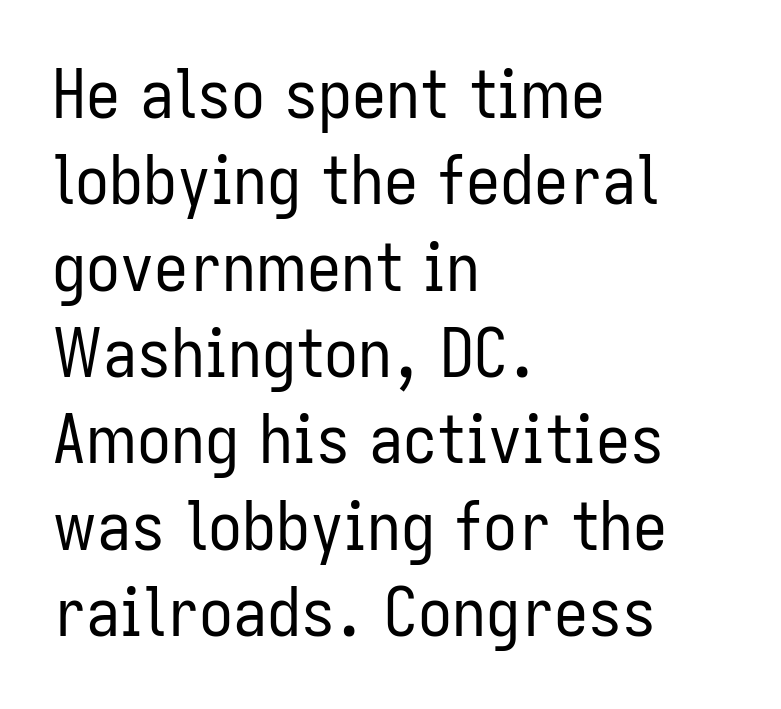
The image shows 68 px regular-weight, condensed sans-serif type, upright; set left-aligned, normal line spacing (1.27x), normal letter spacing, not underlined; low stroke contrast and a medium x-height.
